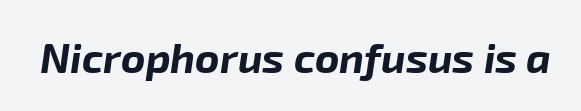
The image shows 42 px bold type, italic (leaning right); set normal letter spacing, not underlined; low stroke contrast and a medium x-height.
